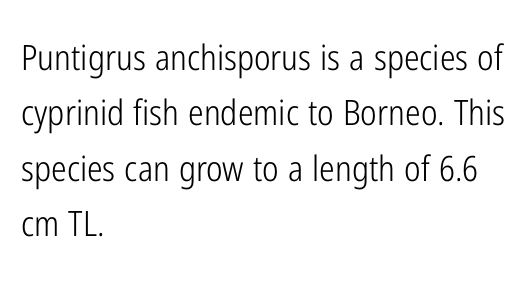
Q: Is the text bold? A: No.
Q: Is the text italic (slanted)? A: No, it is upright.
Q: Is the typeface a serif or a sans-serif typeface? A: Sans-serif.
Q: Is the text underlined? A: No.
Q: How is the paragraph aligned? A: Left-aligned.
Q: Is the spacing between letters normal or unusually wide? A: Normal.
Q: Is the spacing between lines tight, normal or loose? A: Normal.
Q: Width (condensed, normal, or wide)? A: Condensed.
Q: Stroke contrast? A: Low.
Q: x-height? A: Medium.
Q: Monospaced? A: No.
